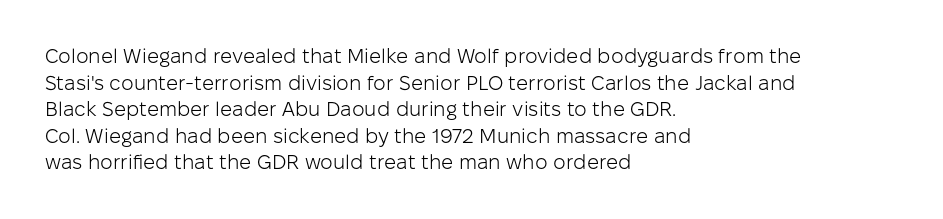
Does the copy run flush right? No — it runs flush left. The block of text has a typical density, with ordinary space between rows. This sample uses plain, unmodified letter spacing. The zone under the glyphs is completely vacant. A roman cut, with each character standing at attention. Stem width sits at or under what a default text font uses.
